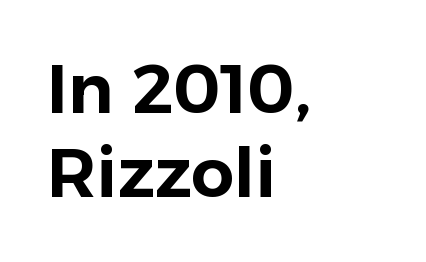
Q: Is the text italic (slanted)? A: No, it is upright.
Q: Is the typeface a serif or a sans-serif typeface? A: Sans-serif.
Q: Is the text underlined? A: No.
Q: How is the paragraph aligned? A: Left-aligned.
Q: Is the spacing between letters normal or unusually wide? A: Normal.
Q: Width (condensed, normal, or wide)? A: Normal.
Q: Stroke contrast? A: Low.
Q: x-height? A: Medium.
Q: Monospaced? A: No.
